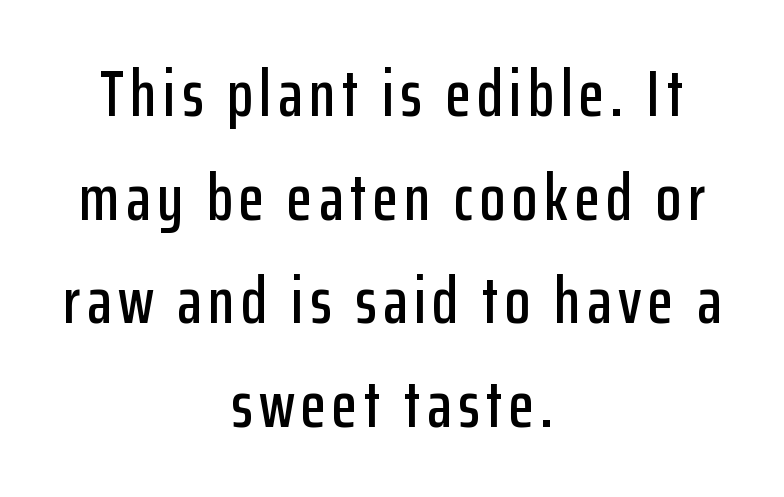
Q: Is the text italic (slanted)? A: No, it is upright.
Q: Is the typeface a serif or a sans-serif typeface? A: Sans-serif.
Q: Is the text underlined? A: No.
Q: How is the paragraph aligned? A: Centered.
Q: Is the spacing between lines tight, normal or loose? A: Normal.
Q: Width (condensed, normal, or wide)? A: Condensed.
Q: Stroke contrast? A: Low.
Q: x-height? A: Medium.
Q: Monospaced? A: No.
